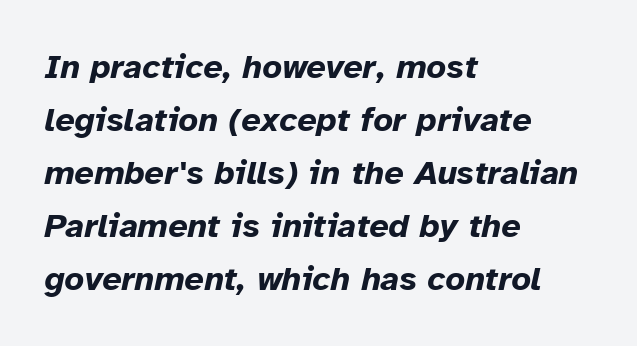
Honestly, the row spacing looks completely unremarkable. Students, this is bold: see how much ink each stroke carries. The passage shown leans; its letterforms are oblique. The baseline area is clear.
